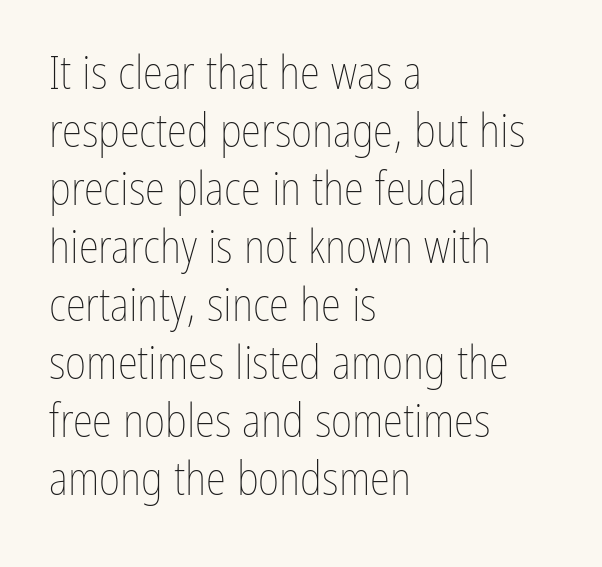
{"italic": "no", "bold": "no", "weight": "thin", "width": "condensed", "stroke_contrast": "low", "x_height": "medium", "monospaced": "no", "underline": "no", "align": "left", "line_spacing": "normal", "line_spacing_ratio": 1.26, "letter_spacing": "normal", "letter_spacing_em": 0.0, "glyph_px": 46}
